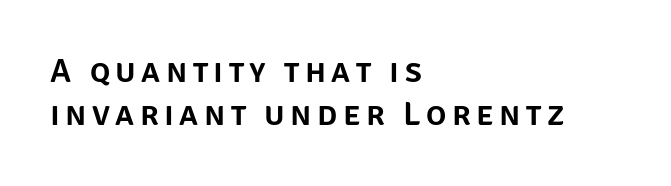
Here the designer chose a conventional face with non-uniform glyph widths. The specimen reads as upright at a glance. The paragraph has a hard left edge and a soft right edge. The rendering uses a moderate line-height, typical for paragraphs. Is this a sans? Yes — the strokes have no serifs. The glyphs are unaccompanied by any horizontal stroke below them.
